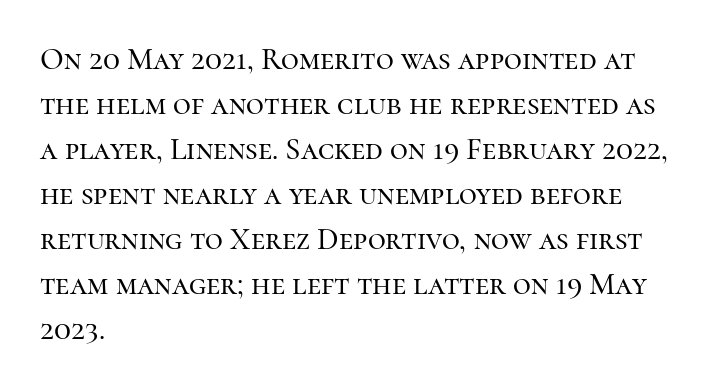
{"serif": "yes", "italic": "no", "width": "normal", "stroke_contrast": "high", "x_height": "medium", "monospaced": "no", "underline": "no", "align": "left", "line_spacing": "normal", "line_spacing_ratio": 1.45, "letter_spacing": "normal", "letter_spacing_em": 0.0, "glyph_px": 31}
